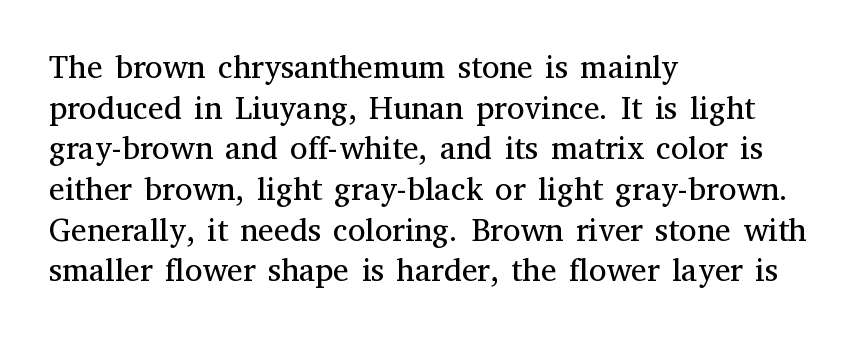
Old-style or modern, the face here clearly has serifs. Leftover space on each line is placed entirely after the last word. The line texture is even and compact thanks to regular tracking. It's the straight-up-and-down kind of type.
